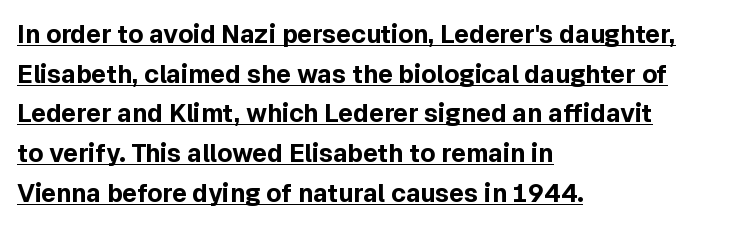
{"italic": "no", "bold": "yes", "underline": "yes", "align": "left", "line_spacing": "normal", "line_spacing_ratio": 1.59, "letter_spacing": "normal", "letter_spacing_em": 0.0, "glyph_px": 25}
